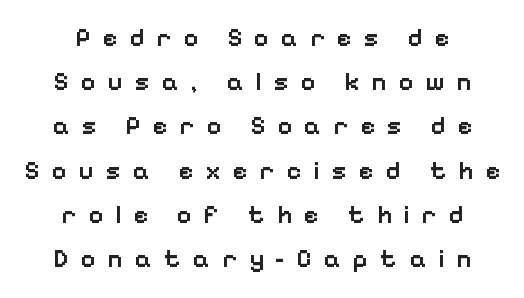
Q: Is the text bold? A: Semi-bold.
Q: Is the text italic (slanted)? A: No, it is upright.
Q: Is the text underlined? A: No.
Q: How is the paragraph aligned? A: Centered.
Q: Is the spacing between letters normal or unusually wide? A: Unusually wide.
